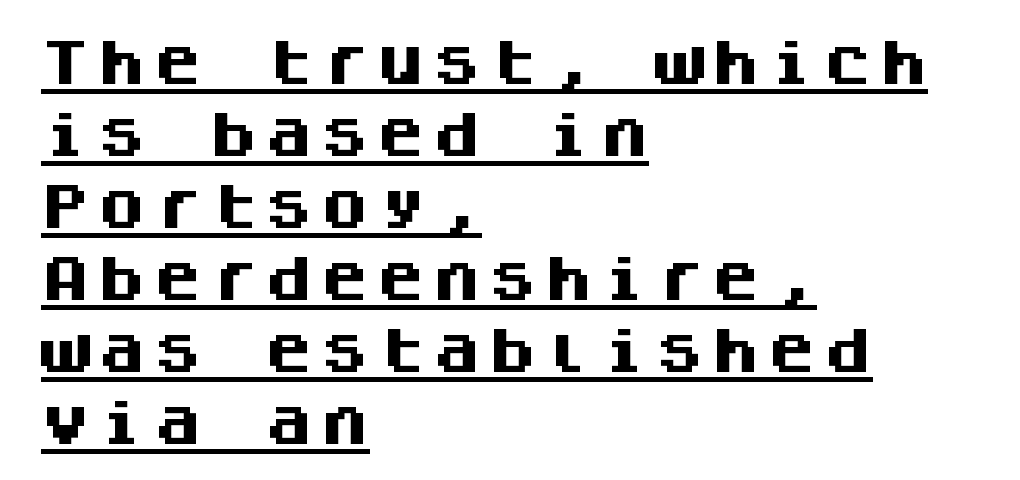
Q: Is the text bold? A: Yes.
Q: Is the text italic (slanted)? A: No, it is upright.
Q: Is the typeface a serif or a sans-serif typeface? A: Sans-serif.
Q: Is the text underlined? A: Yes.
Q: How is the paragraph aligned? A: Left-aligned.
Q: Is the spacing between lines tight, normal or loose? A: Normal.
Q: Width (condensed, normal, or wide)? A: Normal.
Q: Stroke contrast? A: Medium.
Q: x-height? A: Large.
Q: Monospaced? A: Yes.
